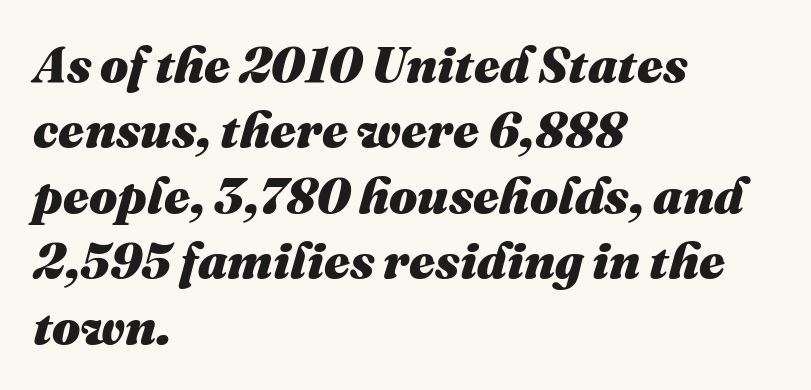
The image shows 50 px heavy type, italic (leaning right); set left-aligned, normal line spacing (1.31x), normal letter spacing, not underlined; medium stroke contrast and a medium x-height.
